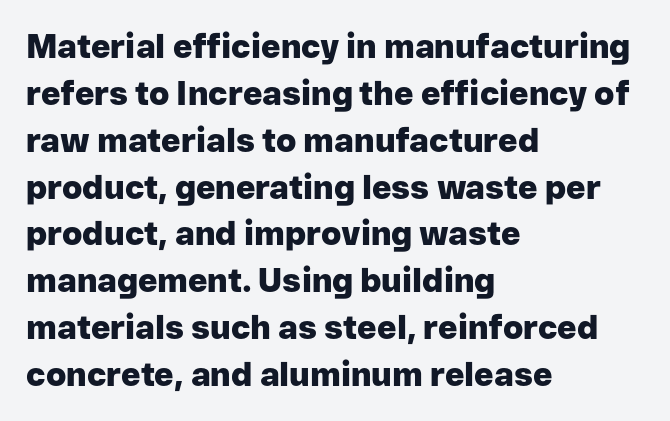
The image shows 33 px heavy sans-serif type, upright; set left-aligned, normal line spacing (1.42x), normal letter spacing, not underlined; low stroke contrast and a medium x-height.
